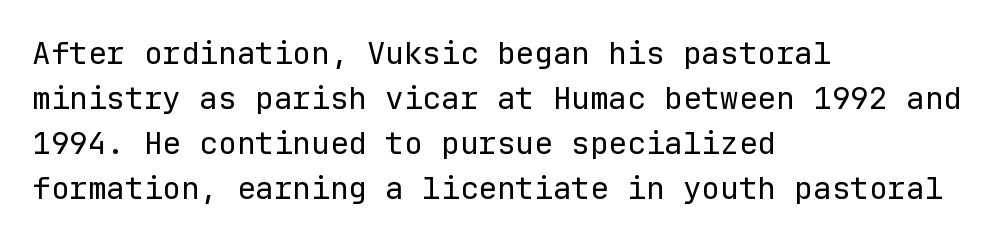
{"serif": "no", "italic": "no", "bold": "no", "weight": "regular", "width": "normal", "stroke_contrast": "low", "x_height": "medium", "monospaced": "yes", "underline": "no", "align": "left", "line_spacing": "normal", "line_spacing_ratio": 1.45, "letter_spacing": "normal", "letter_spacing_em": 0.0, "glyph_px": 31}
